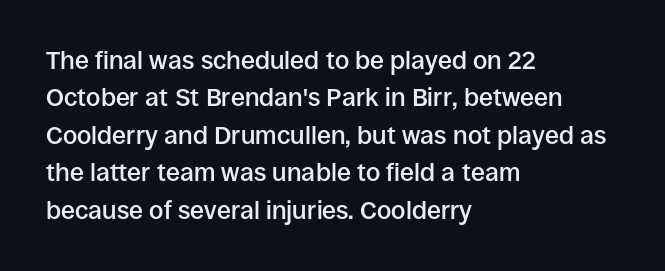
Standard letterfit; no display-style spreading of the glyphs. A bare baseline throughout the passage. Baseline-to-baseline distance is the conventional proportion of letter height. The axis of the letterforms is exactly vertical. The passage shown is semibold, sitting just below true bold. The lines are quadded left.
